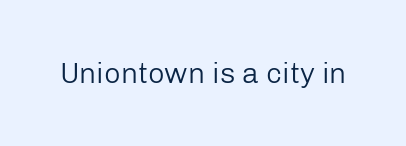
The image shows 29 px regular-weight sans-serif type, upright; set normal letter spacing, not underlined; low stroke contrast and a medium x-height.
